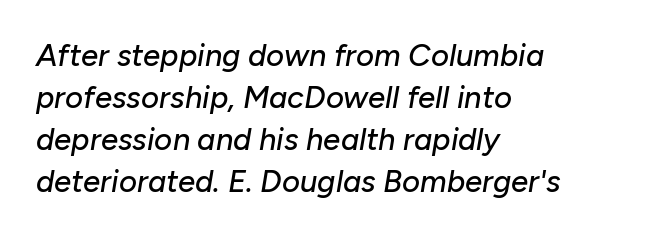
{"italic": "yes", "lean": "right", "slant_degrees": 10, "width": "normal", "stroke_contrast": "low", "x_height": "medium", "monospaced": "no", "underline": "no", "align": "left", "line_spacing": "normal", "line_spacing_ratio": 1.35, "letter_spacing": "normal", "letter_spacing_em": 0.0, "glyph_px": 31}
